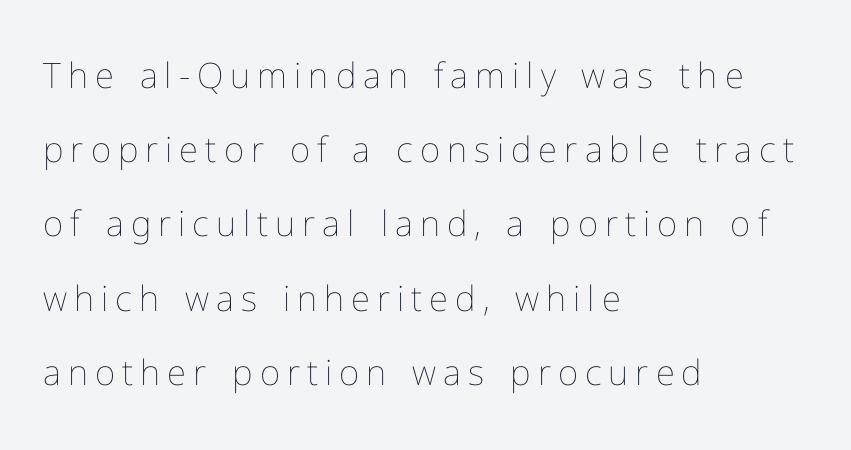
{"italic": "no", "bold": "no", "weight": "thin", "width": "normal", "stroke_contrast": "low", "x_height": "medium", "monospaced": "no", "underline": "no", "align": "left", "line_spacing": "loose", "line_spacing_ratio": 2.12, "letter_spacing": "wide", "letter_spacing_em": 0.2, "glyph_px": 35}
